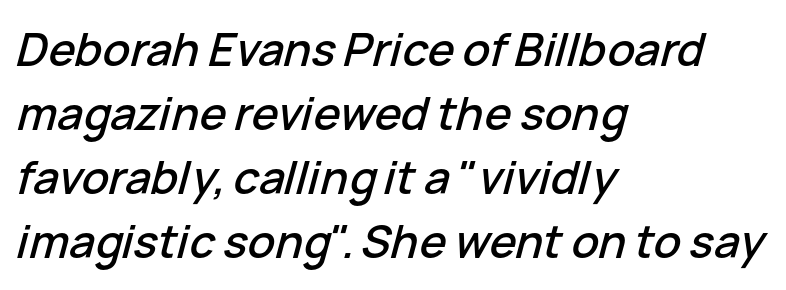
Q: Is the text italic (slanted)? A: Yes, it leans right by about 15 degrees.
Q: Is the text underlined? A: No.
Q: How is the paragraph aligned? A: Left-aligned.
Q: Is the spacing between letters normal or unusually wide? A: Normal.
Q: Is the spacing between lines tight, normal or loose? A: Normal.
Q: Width (condensed, normal, or wide)? A: Normal.
Q: Stroke contrast? A: Low.
Q: x-height? A: Medium.
Q: Monospaced? A: No.
